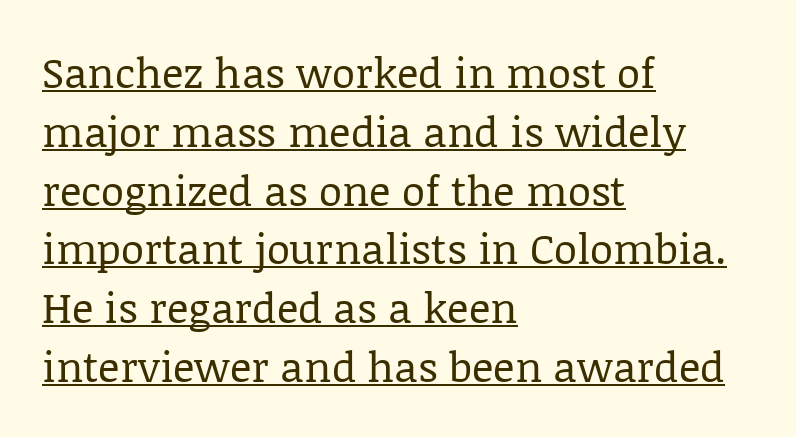
A rule runs beneath these lines of type. Character widths vary here, with narrow letters taking less room than wide ones. Honestly, the letter spacing is just normal — you wouldn't notice it. This rendering employs a face with finishing strokes, i.e., a serif.
